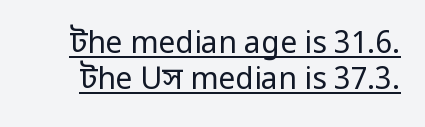
{"serif": "no", "italic": "no", "bold": "no", "weight": "regular", "width": "condensed", "stroke_contrast": "low", "x_height": "large", "monospaced": "no", "underline": "yes", "line_spacing_ratio": 1.19, "letter_spacing": "normal", "letter_spacing_em": 0.0, "glyph_px": 30}
